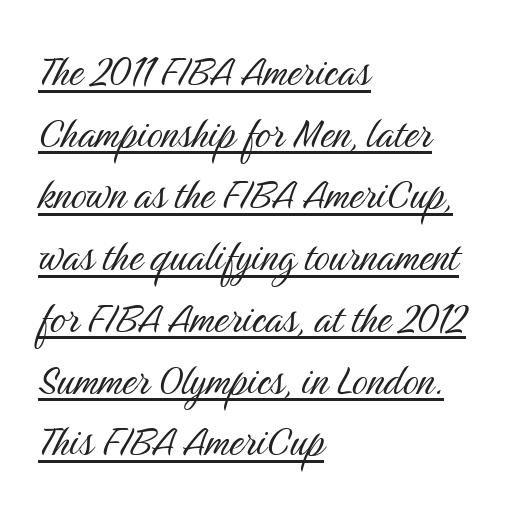
Q: Is the text bold? A: No.
Q: Is the text italic (slanted)? A: Yes.
Q: Is the typeface a serif or a sans-serif typeface? A: Sans-serif.
Q: Is the text underlined? A: Yes.
Q: How is the paragraph aligned? A: Left-aligned.
Q: Is the spacing between letters normal or unusually wide? A: Normal.
Q: Is the spacing between lines tight, normal or loose? A: Normal.
Q: Width (condensed, normal, or wide)? A: Condensed.
Q: Stroke contrast? A: Medium.
Q: x-height? A: Medium.
Q: Monospaced? A: No.
